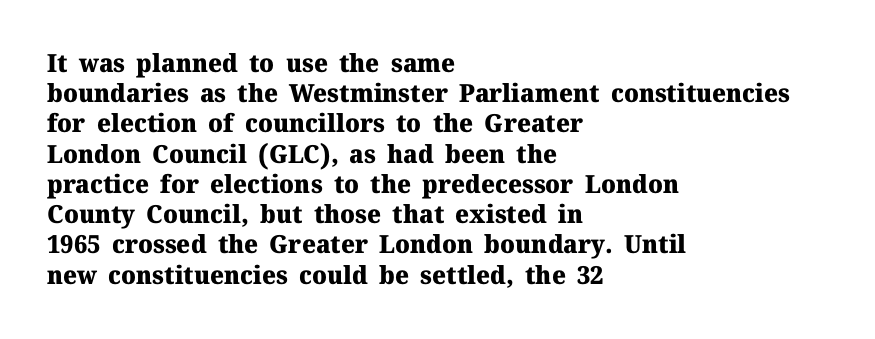
The image shows 25 px bold type, upright; set left-aligned, line spacing 1.21x, normal letter spacing, not underlined.
